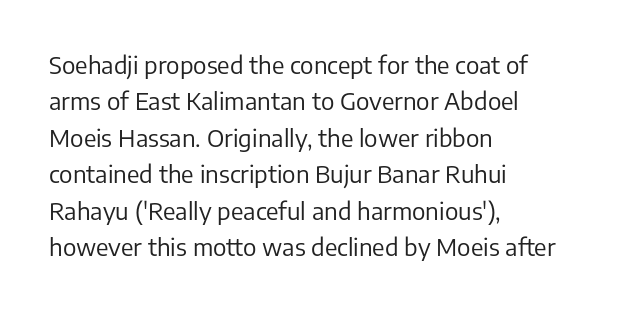
Q: Is the text bold? A: No.
Q: Is the text italic (slanted)? A: No, it is upright.
Q: Is the text underlined? A: No.
Q: How is the paragraph aligned? A: Left-aligned.
Q: Is the spacing between letters normal or unusually wide? A: Normal.
Q: Is the spacing between lines tight, normal or loose? A: Normal.
